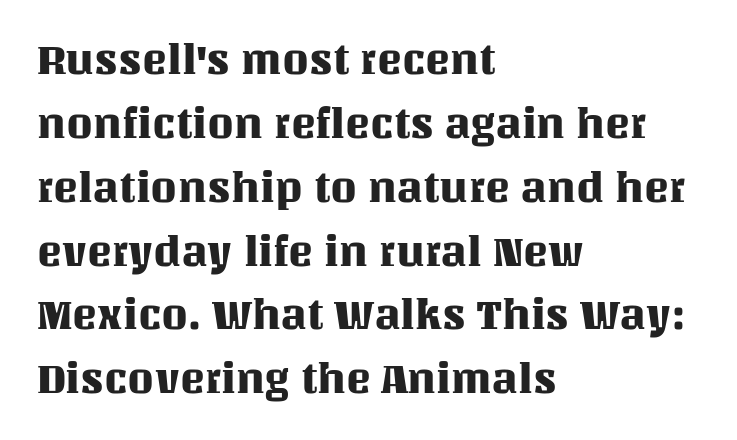
The image shows 42 px text type, upright; set left-aligned, normal line spacing (1.52x), normal letter spacing, not underlined; medium stroke contrast and a large x-height.
